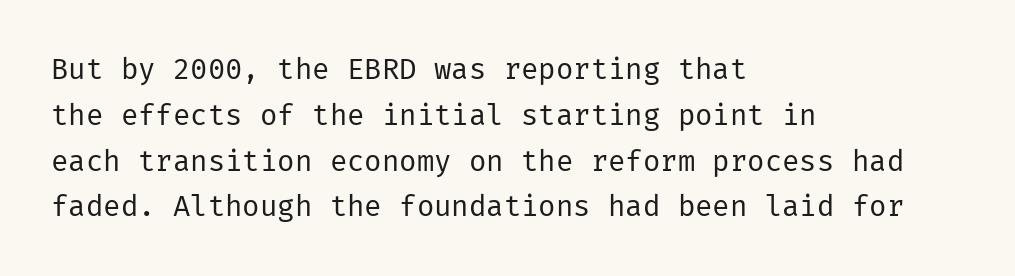
Q: Is the text bold? A: No.
Q: Is the text italic (slanted)? A: No, it is upright.
Q: Is the typeface a serif or a sans-serif typeface? A: Sans-serif.
Q: Is the text underlined? A: No.
Q: How is the paragraph aligned? A: Left-aligned.
Q: Is the spacing between letters normal or unusually wide? A: Normal.
Q: Is the spacing between lines tight, normal or loose? A: Normal.
Q: Width (condensed, normal, or wide)? A: Normal.
Q: Stroke contrast? A: Low.
Q: x-height? A: Medium.
